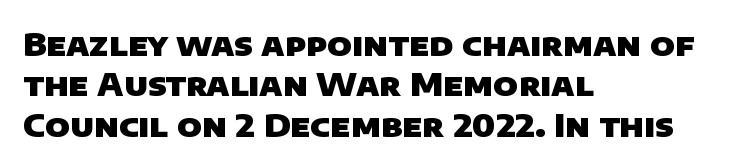
{"serif": "no", "bold": "yes", "weight": "heavy", "width": "normal", "stroke_contrast": "low", "x_height": "large", "monospaced": "no", "underline": "no", "align": "left", "line_spacing": "normal", "line_spacing_ratio": 1.26, "letter_spacing": "normal", "letter_spacing_em": 0.0, "glyph_px": 32}
